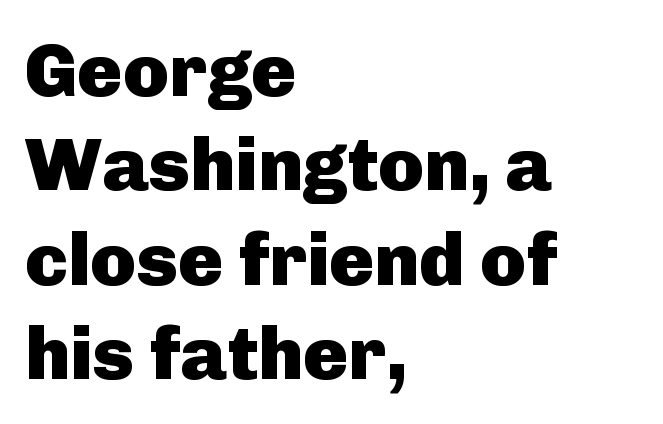
The image shows 75 px heavy sans-serif type, upright; set left-aligned, normal line spacing (1.26x), normal letter spacing, not underlined; low stroke contrast and a medium x-height.
